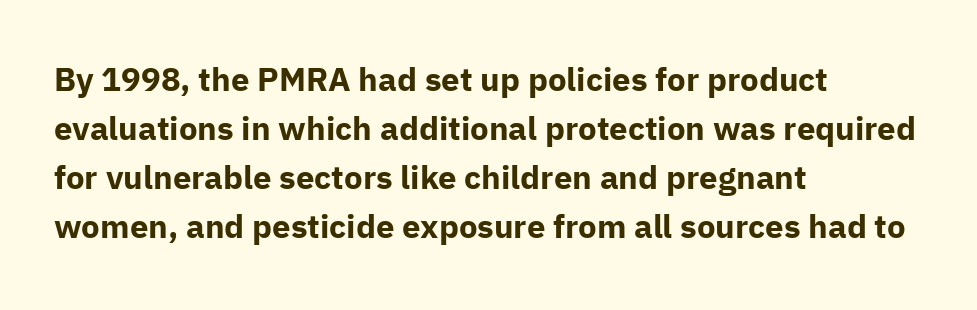
Just letters on the line, the space beneath them empty. Font category for this specimen: sans-serif. Proportional: the letters do not fall into vertical columns. Does extra space separate the letters? No, they use regular spacing. How would I describe the line gaps? Plain and ordinary.
